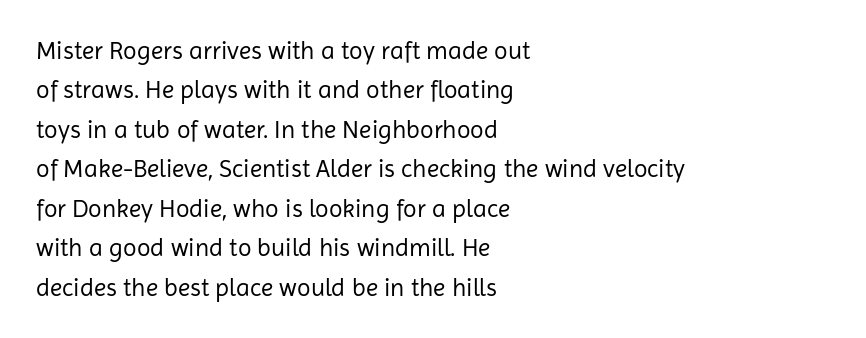
This block has exactly the height ordinary leading produces. Heft: none added — not bold. The face used here is rendered with its standard letterfit. Horizontally, the lines are justified to the leading edge only.
